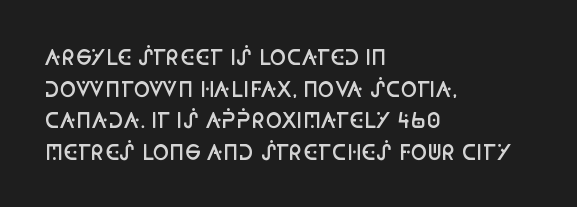
The block of text has a typical density, with ordinary space between rows. Nobody drew a line under any word here. Stroke thickness is moderately raised; the sample reads as semibold. The typography opts for an upright posture over an oblique one. Words appear dense and cohesive because spacing is normal. Where is the straight margin? On the left.
